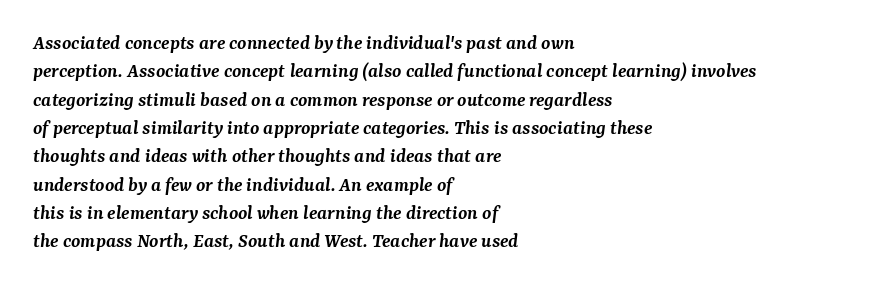
The image shows 21 px text type, italic (leaning right); set left-aligned, normal line spacing (1.35x), normal letter spacing, not underlined.
